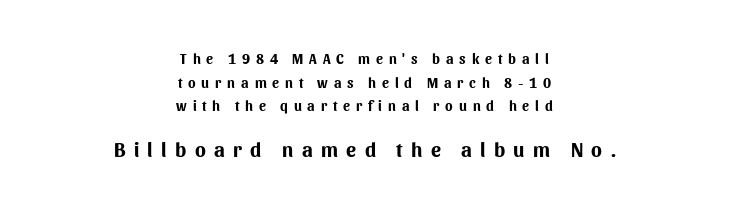
The image shows 20 px bold type, upright; set centered, normal line spacing (1.69x), unusually wide letter spacing (+0.42 em), not underlined; the second (bottom) block is 1.43x larger.
